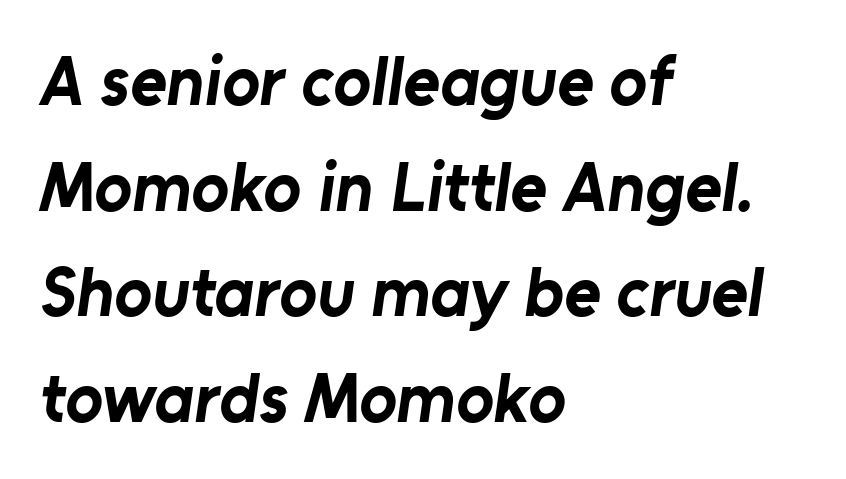
Q: Is the text bold? A: Yes.
Q: Is the typeface a serif or a sans-serif typeface? A: Sans-serif.
Q: Is the text underlined? A: No.
Q: How is the paragraph aligned? A: Left-aligned.
Q: Is the spacing between letters normal or unusually wide? A: Normal.
Q: Is the spacing between lines tight, normal or loose? A: Normal.
Q: Width (condensed, normal, or wide)? A: Normal.
Q: Stroke contrast? A: Low.
Q: x-height? A: Medium.
Q: Monospaced? A: No.
